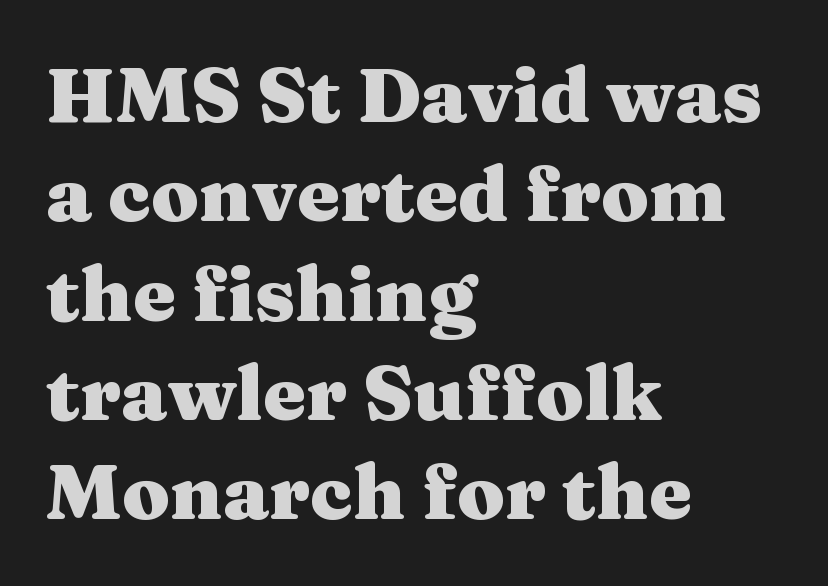
The image shows 77 px heavy, wide serif type, upright; set left-aligned, normal line spacing (1.29x), normal letter spacing, not underlined; medium stroke contrast and a medium x-height.
